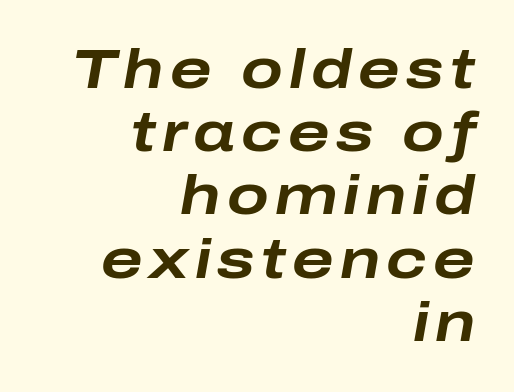
Q: Is the text bold? A: Yes.
Q: Is the text italic (slanted)? A: Yes, it leans right by about 10 degrees.
Q: Is the text underlined? A: No.
Q: How is the paragraph aligned? A: Right-aligned.
Q: Is the spacing between lines tight, normal or loose? A: Tight.
Q: Width (condensed, normal, or wide)? A: Wide.
Q: Stroke contrast? A: Low.
Q: x-height? A: Medium.
Q: Monospaced? A: No.
